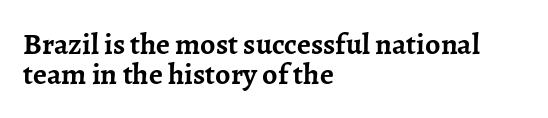
The lettering stays uniformly vertical, giving the passage a roman look. In CSS terms this would be text-align: left. Tracking here is standard; glyphs follow each other at the usual distance. Compared with typical paragraphs, the rows here are closer together. Check the space under the baseline: it is left empty. Every letter is thick-stroked: bold, no question.
